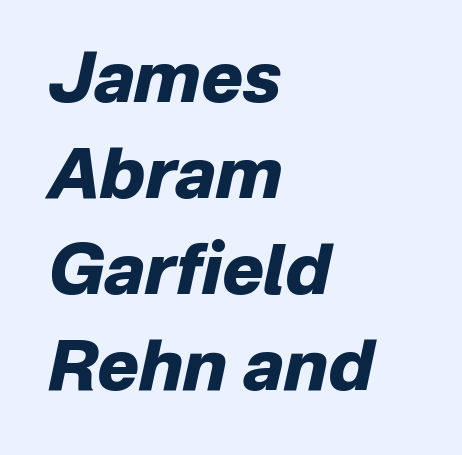
When letters slant like this, we call the style italic. Looks like regular typesetting: each glyph gets only the width it needs. The rendering uses a moderate line-height, typical for paragraphs. Each line starts at the same left margin while the right side varies. Plenty of ink on the page — the face is bold. Each word holds together tightly as a unit, with standard inter-letter gaps.
